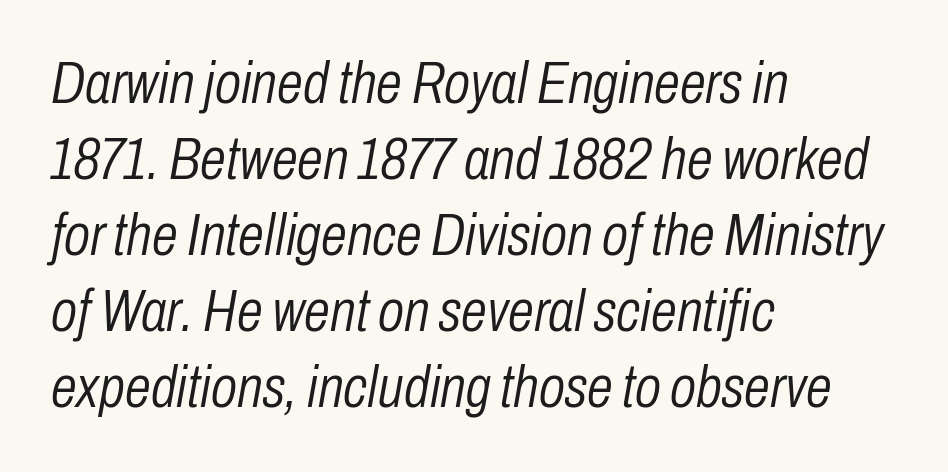
The image shows 59 px light, condensed type, italic (leaning right); set left-aligned, normal line spacing (1.29x), normal letter spacing, not underlined; low stroke contrast and a medium x-height.
